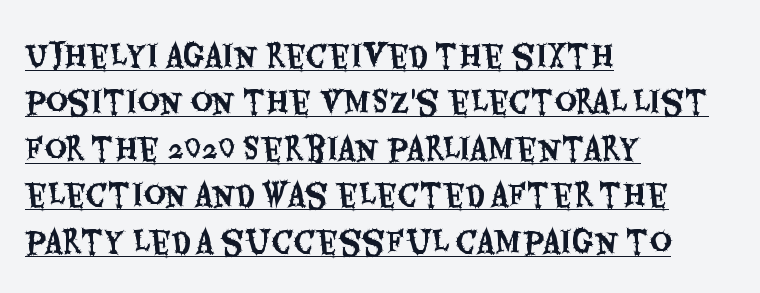
The image shows 30 px condensed sans-serif type, upright; set left-aligned, normal line spacing (1.55x), normal letter spacing, underlined; medium stroke contrast and a large x-height.
